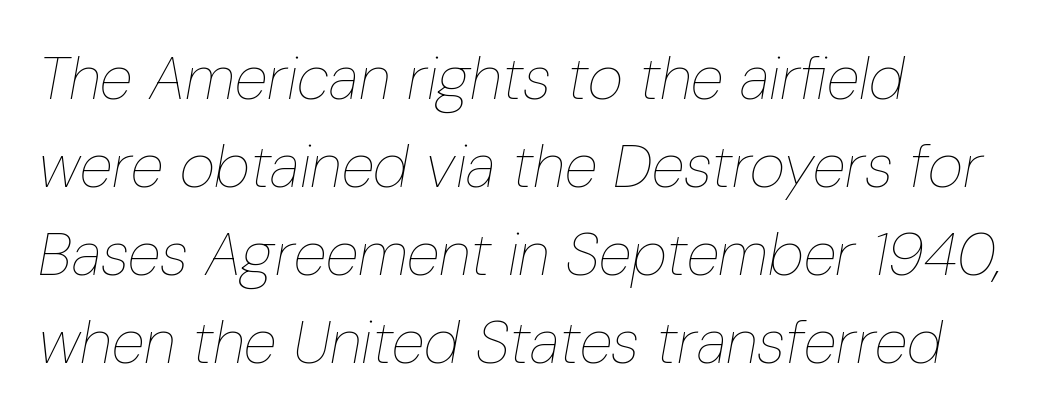
The image shows 61 px thin, condensed type, italic (leaning right); set left-aligned, normal line spacing (1.44x), normal letter spacing, not underlined; low stroke contrast and a medium x-height.
